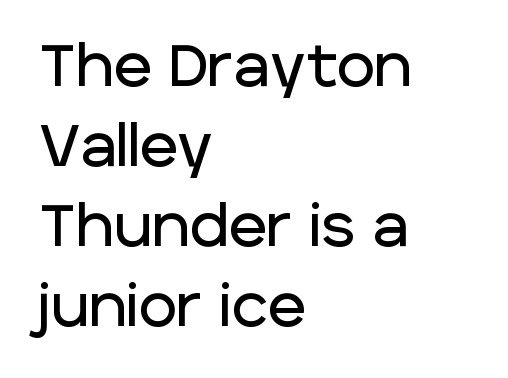
Each letter keeps its own natural width here, so spacing adapts to shape. Between one letter and the next there's only the usual sliver of space. Layout note: lines flush left. Whoever set this chose a conventional vertical rhythm.
